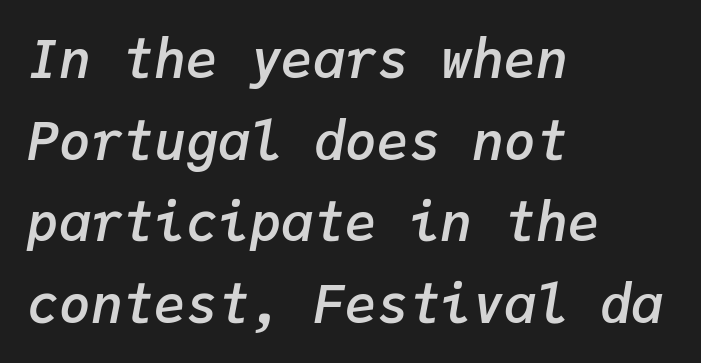
The rows are spaced the way most documents space them. Line starts are locked; line ends wander. Nobody touched the tracking dial on this one. Unmarked baselines from the first word to the last. The face used here has a pronounced slope to its letters. The strokes are fattened partway — semibold, not bold.
